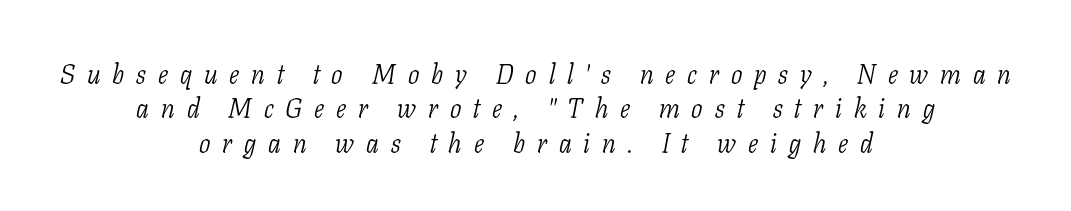
The image shows 27 px text type, italic (leaning right); set centered, normal line spacing (1.27x), unusually wide letter spacing (+0.44 em), not underlined.
